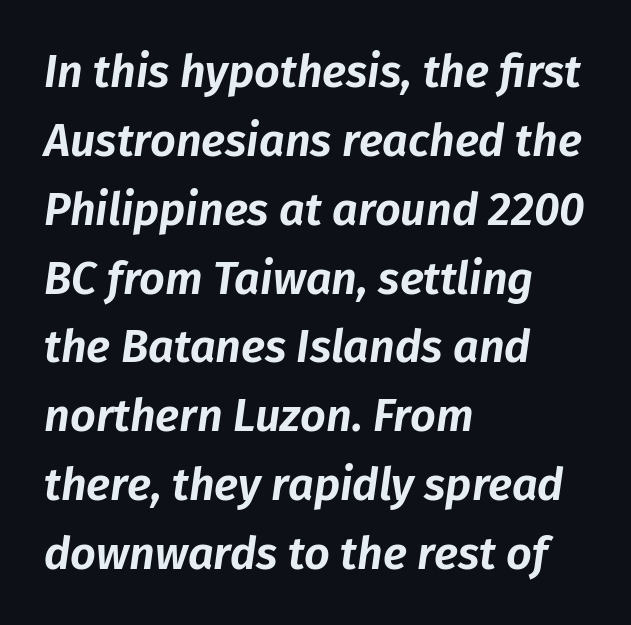
Q: Is the text italic (slanted)? A: Yes, it leans right by about 8 degrees.
Q: Is the text underlined? A: No.
Q: How is the paragraph aligned? A: Left-aligned.
Q: Is the spacing between letters normal or unusually wide? A: Normal.
Q: Is the spacing between lines tight, normal or loose? A: Normal.
Q: Width (condensed, normal, or wide)? A: Normal.
Q: Stroke contrast? A: Low.
Q: x-height? A: Medium.
Q: Monospaced? A: No.
